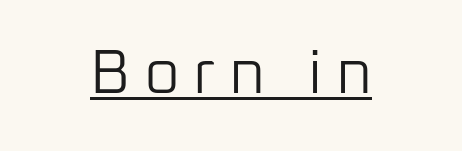
Each letter keeps its own natural width here, so spacing adapts to shape. Weight: regular or lighter. These characters rest on top of a visible drawn line. Rendered with straight, roman letterforms.
